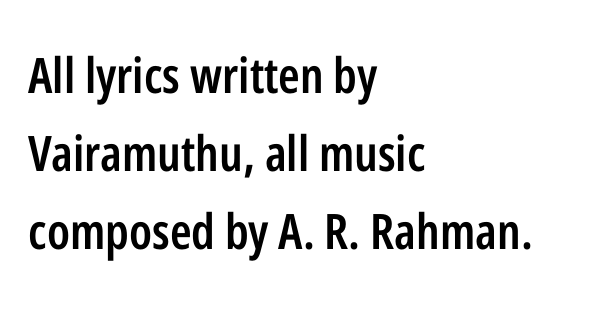
The image shows 49 px semibold, condensed sans-serif type, upright; set left-aligned, normal line spacing (1.59x), normal letter spacing, not underlined; low stroke contrast and a medium x-height.
